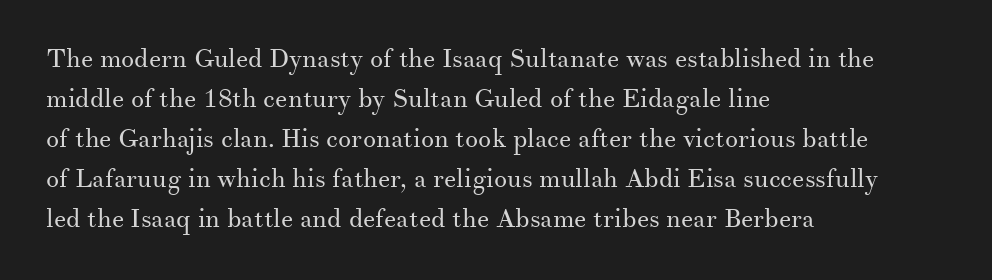
{"italic": "no", "bold": "no", "underline": "no", "align": "left", "line_spacing": "normal", "line_spacing_ratio": 1.54, "letter_spacing": "normal", "letter_spacing_em": 0.0, "glyph_px": 26}
